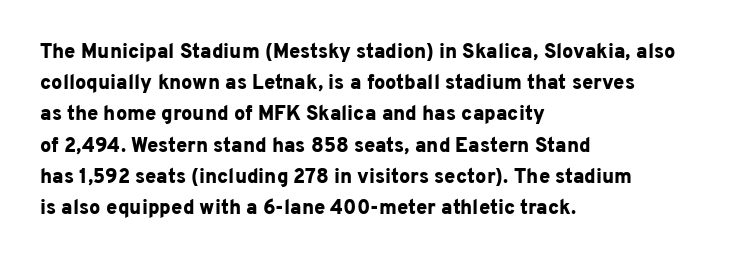
{"italic": "no", "bold": "yes", "underline": "no", "align": "left", "line_spacing": "normal", "line_spacing_ratio": 1.56, "letter_spacing": "normal", "letter_spacing_em": 0.0, "glyph_px": 20}
